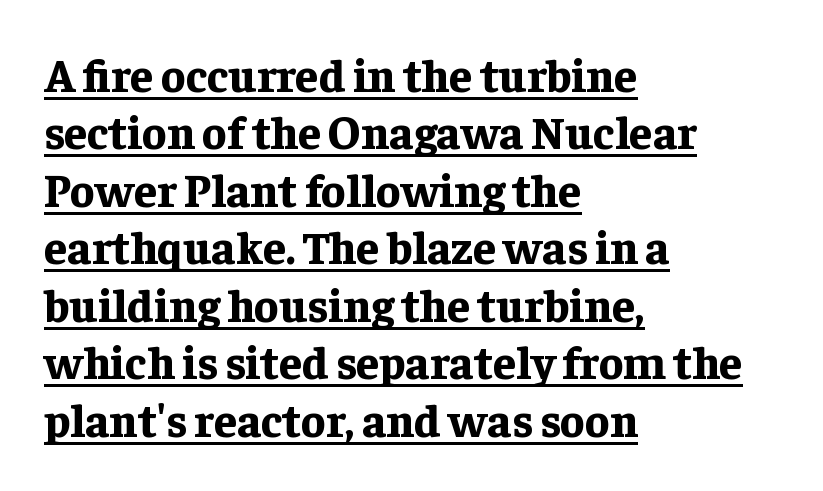
{"serif": "yes", "italic": "no", "bold": "yes", "weight": "bold", "width": "normal", "stroke_contrast": "low", "x_height": "medium", "monospaced": "no", "underline": "yes", "align": "left", "line_spacing": "normal", "line_spacing_ratio": 1.25, "letter_spacing": "normal", "letter_spacing_em": 0.0, "glyph_px": 46}
